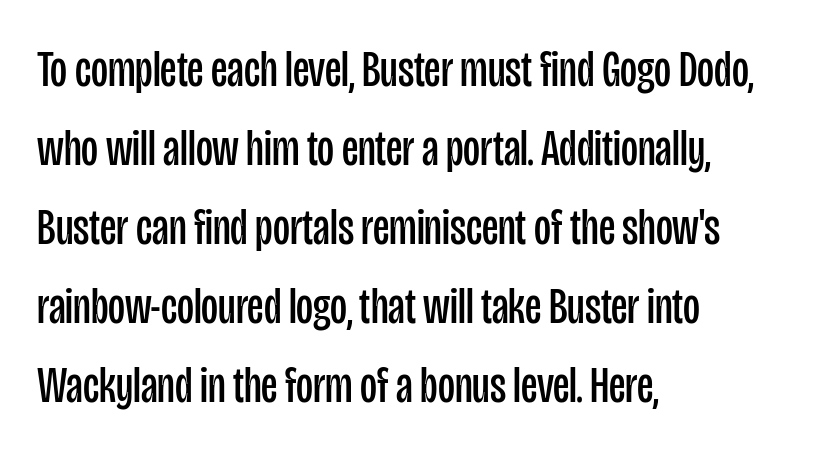
Q: Is the text bold? A: No.
Q: Is the text italic (slanted)? A: No, it is upright.
Q: Is the typeface a serif or a sans-serif typeface? A: Sans-serif.
Q: Is the text underlined? A: No.
Q: How is the paragraph aligned? A: Left-aligned.
Q: Is the spacing between letters normal or unusually wide? A: Normal.
Q: Is the spacing between lines tight, normal or loose? A: Normal.
Q: Width (condensed, normal, or wide)? A: Condensed.
Q: Stroke contrast? A: Low.
Q: x-height? A: Large.
Q: Monospaced? A: No.
